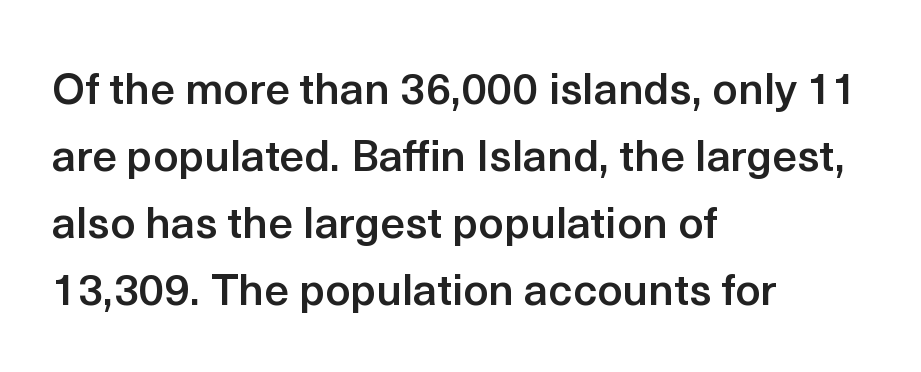
The image shows 44 px semibold sans-serif type, upright; set left-aligned, normal line spacing (1.52x), normal letter spacing, not underlined; a medium x-height.
